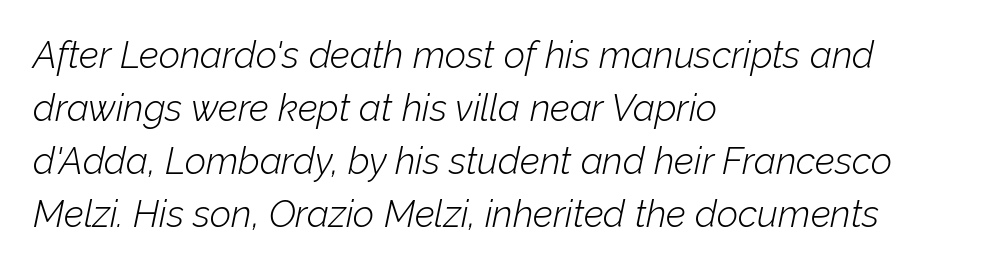
{"italic": "yes", "lean": "right", "slant_degrees": 12, "bold": "no", "weight": "light", "width": "normal", "stroke_contrast": "low", "x_height": "medium", "monospaced": "no", "underline": "no", "align": "left", "line_spacing": "normal", "line_spacing_ratio": 1.43, "letter_spacing": "normal", "letter_spacing_em": 0.0, "glyph_px": 37}
